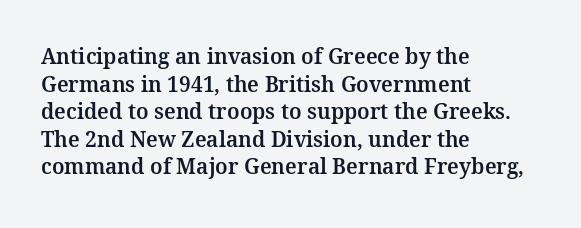
{"italic": "no", "underline": "no", "align": "left", "line_spacing": "normal", "line_spacing_ratio": 1.31, "letter_spacing": "normal", "letter_spacing_em": 0.0, "glyph_px": 21}
